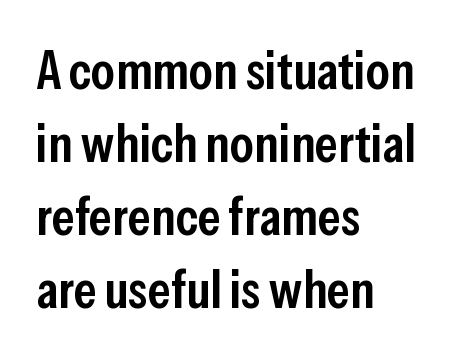
Tall strokes in this sample are plumb rather than angled. The string is rendered with underlining switched off. The characters look somewhat weighty, a semibold short of true bold. Summary of vertical rhythm: regular, with standard interline spacing.
